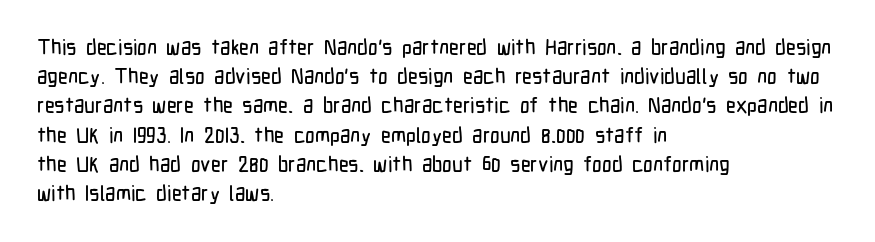
The image shows 21 px text type, upright; set left-aligned, normal line spacing (1.39x), normal letter spacing, not underlined.
